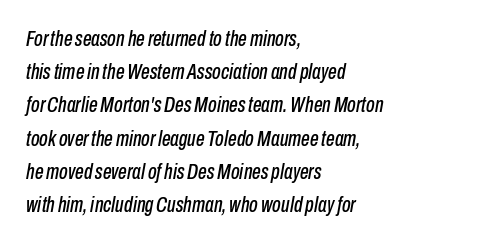
{"italic": "yes", "lean": "right", "slant_degrees": 10, "underline": "no", "align": "left", "line_spacing": "normal", "line_spacing_ratio": 1.51, "letter_spacing": "normal", "letter_spacing_em": 0.0, "glyph_px": 22}
